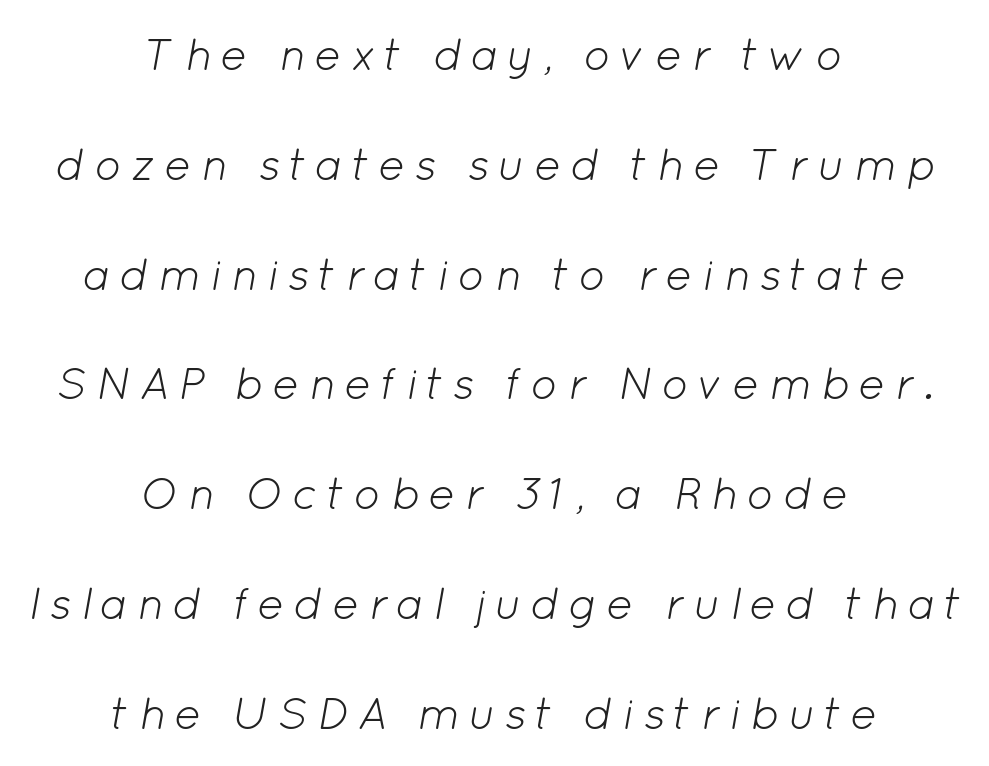
A quiet, ordinary-to-light weight characterises the typeface. The space directly below the letters is spotless. Casual observation: everything's sitting right in the middle. Every character sits at an angle, as italics do. Interline gaps are noticeably wide in this sample. Looks like regular typesetting: each glyph gets only the width it needs.
